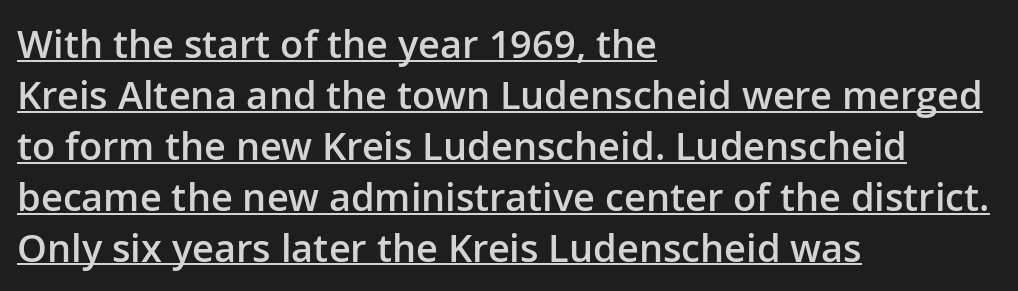
The image shows 38 px semibold sans-serif type, upright; set left-aligned, normal line spacing (1.34x), normal letter spacing, underlined; low stroke contrast and a medium x-height.
